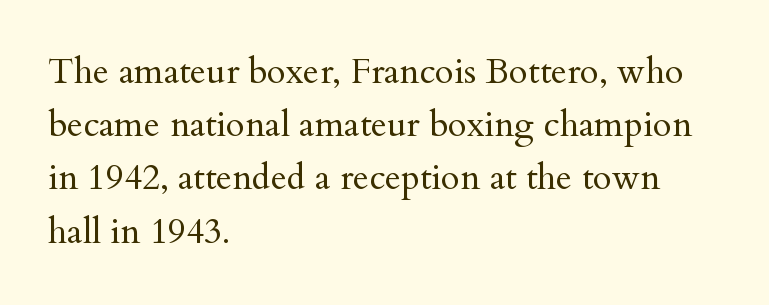
{"serif": "yes", "italic": "no", "bold": "no", "weight": "regular", "width": "normal", "stroke_contrast": "medium", "x_height": "small", "monospaced": "no", "underline": "no", "align": "left", "line_spacing": "normal", "line_spacing_ratio": 1.52, "letter_spacing": "normal", "letter_spacing_em": 0.0, "glyph_px": 35}
